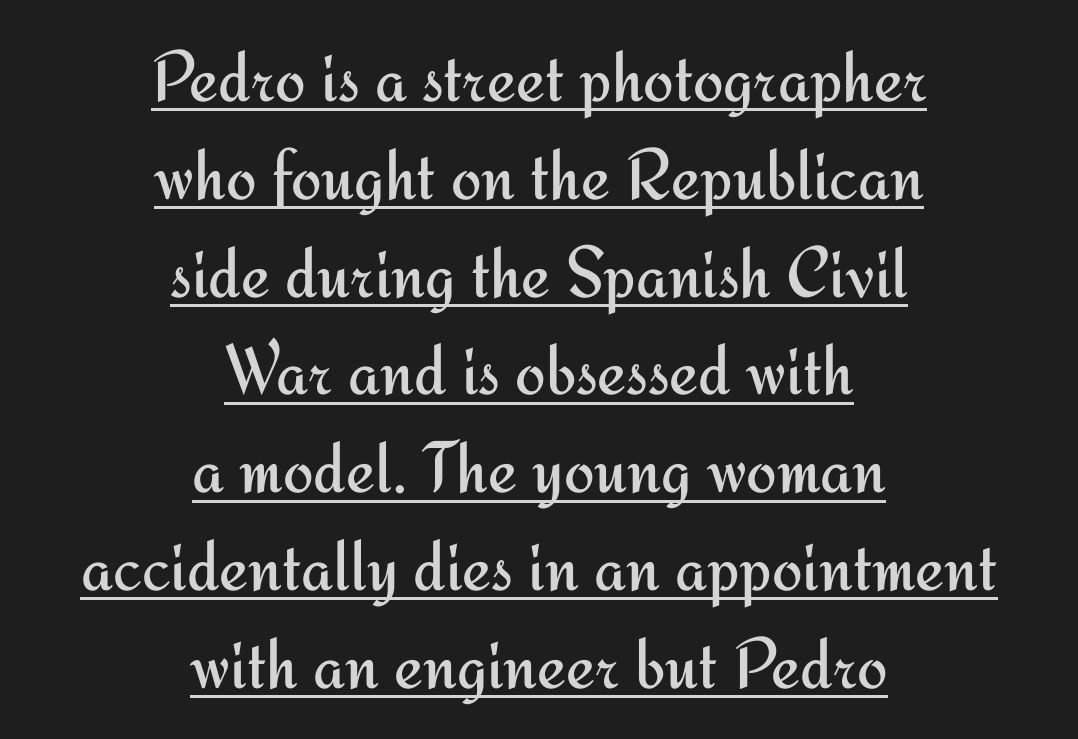
The image shows 73 px regular-weight sans-serif type, upright; set centered, normal line spacing (1.34x), normal letter spacing, underlined; medium stroke contrast and a small x-height.
